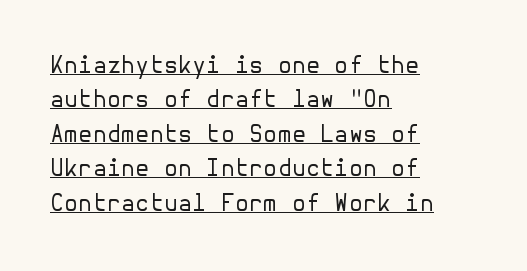
The image shows 23 px text type, upright; set left-aligned, normal line spacing (1.5x), normal letter spacing, underlined.
